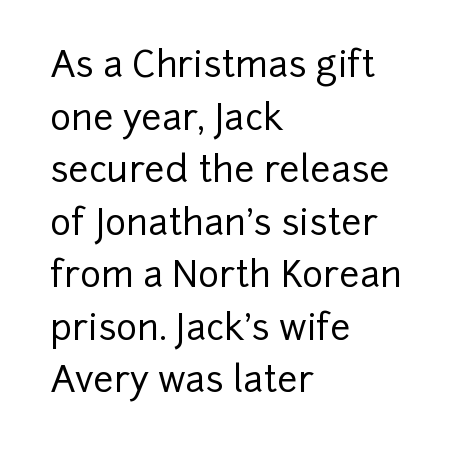
The image shows 36 px sans-serif type, upright; set left-aligned, normal line spacing (1.46x), normal letter spacing, not underlined; low stroke contrast and a medium x-height.
